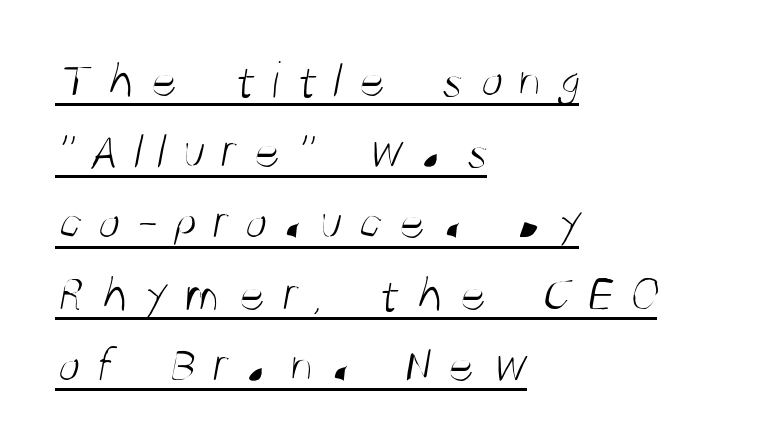
The image shows 52 px light, condensed sans-serif type; set left-aligned, normal line spacing (1.37x), unusually wide letter spacing (+0.3 em), underlined; medium stroke contrast and a large x-height.
